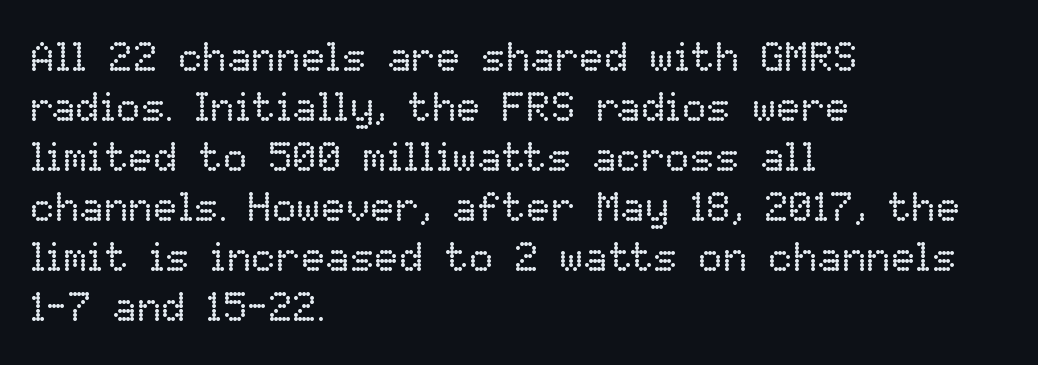
{"italic": "no", "bold": "no", "weight": "regular", "width": "normal", "stroke_contrast": "low", "x_height": "medium", "monospaced": "no", "underline": "no", "align": "left", "line_spacing_ratio": 1.22, "letter_spacing": "normal", "letter_spacing_em": 0.0, "glyph_px": 41}
